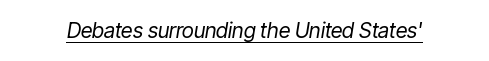
The image shows 21 px text type, italic (leaning right); set normal letter spacing, underlined.
